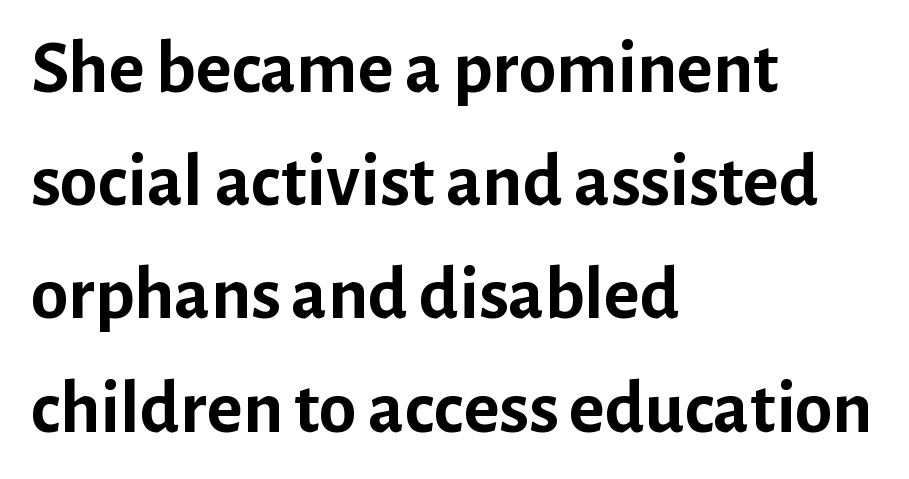
{"serif": "no", "italic": "no", "bold": "yes", "weight": "semibold", "width": "normal", "stroke_contrast": "low", "x_height": "medium", "monospaced": "no", "underline": "no", "align": "left", "line_spacing": "normal", "line_spacing_ratio": 1.49, "letter_spacing": "normal", "letter_spacing_em": 0.0, "glyph_px": 76}
